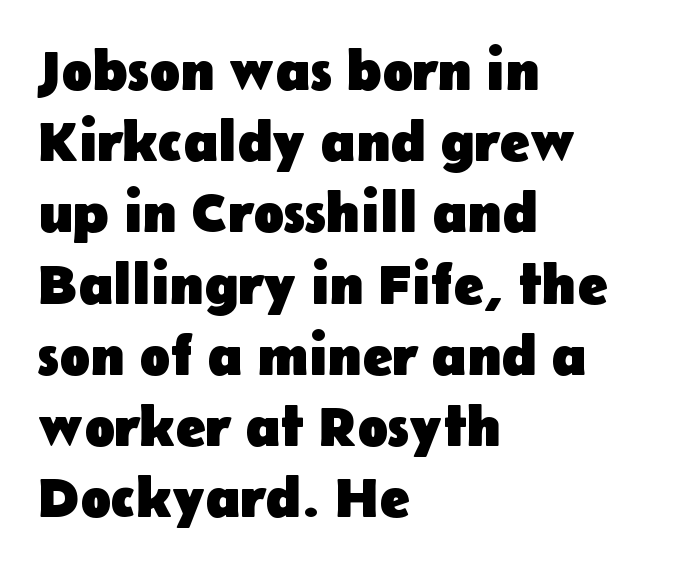
Q: Is the text bold? A: Yes.
Q: Is the text italic (slanted)? A: No, it is upright.
Q: Is the typeface a serif or a sans-serif typeface? A: Sans-serif.
Q: Is the text underlined? A: No.
Q: How is the paragraph aligned? A: Left-aligned.
Q: Is the spacing between letters normal or unusually wide? A: Normal.
Q: Is the spacing between lines tight, normal or loose? A: Normal.
Q: Width (condensed, normal, or wide)? A: Normal.
Q: Stroke contrast? A: Low.
Q: x-height? A: Medium.
Q: Monospaced? A: No.
